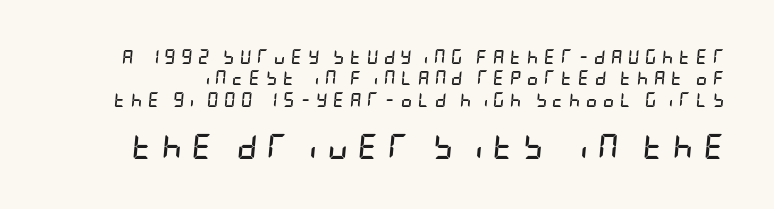
Look at the stroke-to-counter ratio: heavy, a bold. The lower block of text is set noticeably larger than the block above it. Successive baselines arrive at the customary interval. This sample uses an oblique cut, with every glyph tilted off the vertical.
